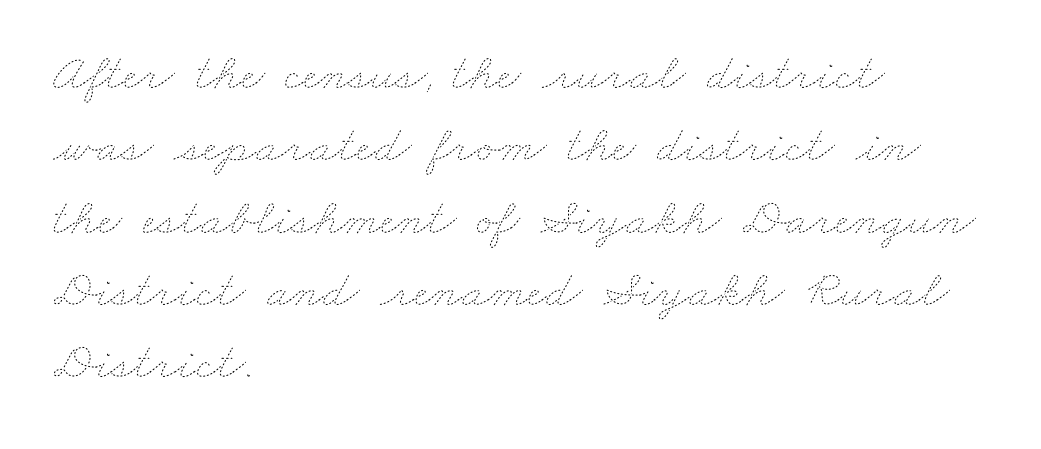
This sample uses plain, unmodified letter spacing. Spacing verdict: proportional, widths tailored to each character. The compositor pushed each line to the left boundary. Vertical stems look standard width or narrower in stroke.
